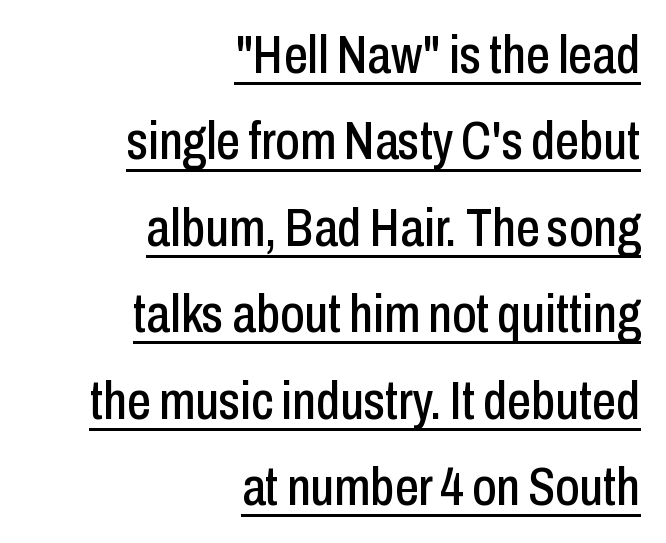
The image shows 53 px condensed sans-serif type, upright; set right-aligned, normal line spacing (1.63x), normal letter spacing, underlined; low stroke contrast and a medium x-height.
